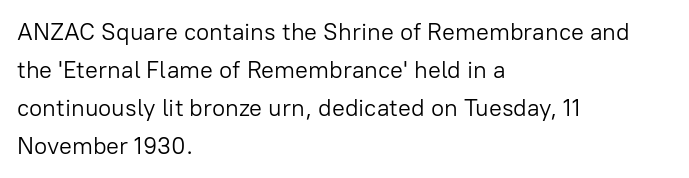
Q: Is the text bold? A: No.
Q: Is the text italic (slanted)? A: No, it is upright.
Q: Is the text underlined? A: No.
Q: How is the paragraph aligned? A: Left-aligned.
Q: Is the spacing between letters normal or unusually wide? A: Normal.
Q: Is the spacing between lines tight, normal or loose? A: Normal.
